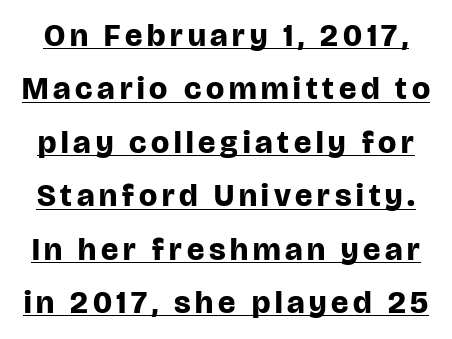
The image shows 32 px bold sans-serif type, upright; set normal line spacing (1.67x), underlined; low stroke contrast and a large x-height.
